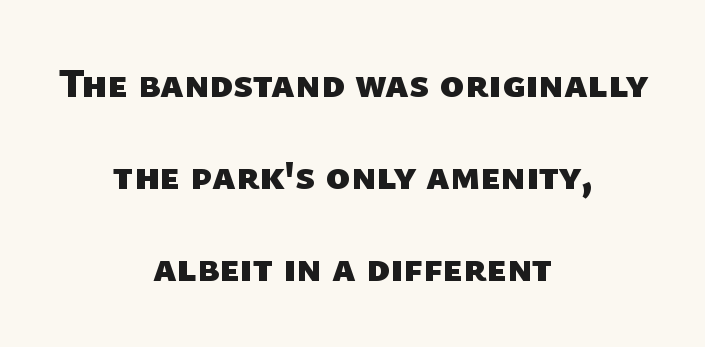
The image shows 41 px heavy sans-serif type; set centered, loose line spacing (2.25x), normal letter spacing, not underlined; low stroke contrast and a medium x-height.
